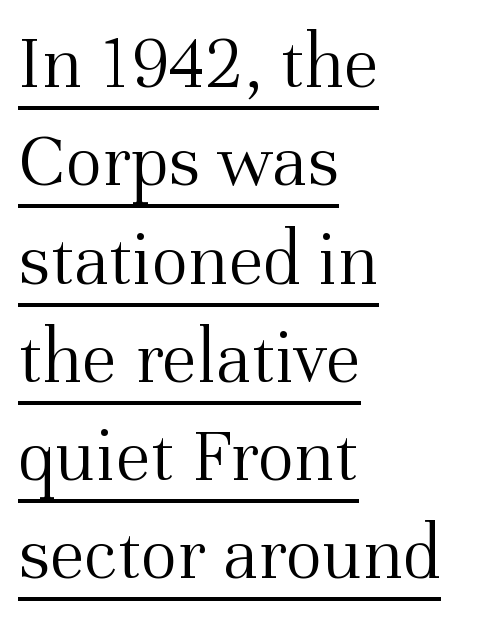
Q: Is the text bold? A: No.
Q: Is the text italic (slanted)? A: No, it is upright.
Q: Is the typeface a serif or a sans-serif typeface? A: Serif.
Q: Is the text underlined? A: Yes.
Q: How is the paragraph aligned? A: Left-aligned.
Q: Is the spacing between letters normal or unusually wide? A: Normal.
Q: Is the spacing between lines tight, normal or loose? A: Normal.
Q: Width (condensed, normal, or wide)? A: Normal.
Q: Stroke contrast? A: Medium.
Q: x-height? A: Medium.
Q: Monospaced? A: No.
